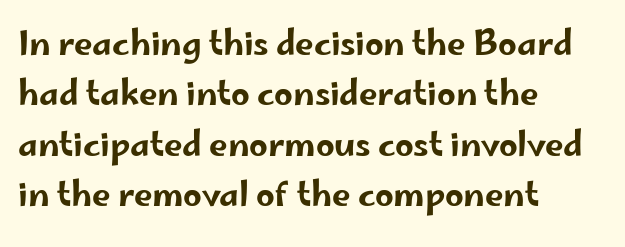
Baseline-to-baseline distance is the conventional proportion of letter height. Nope, no serifs anywhere on these letters. Visually the block forms a straight wall on the left and a jagged coastline on the right. Default kerning and tracking; the words read as compact shapes. Characters remain perfectly vertical along every line.
